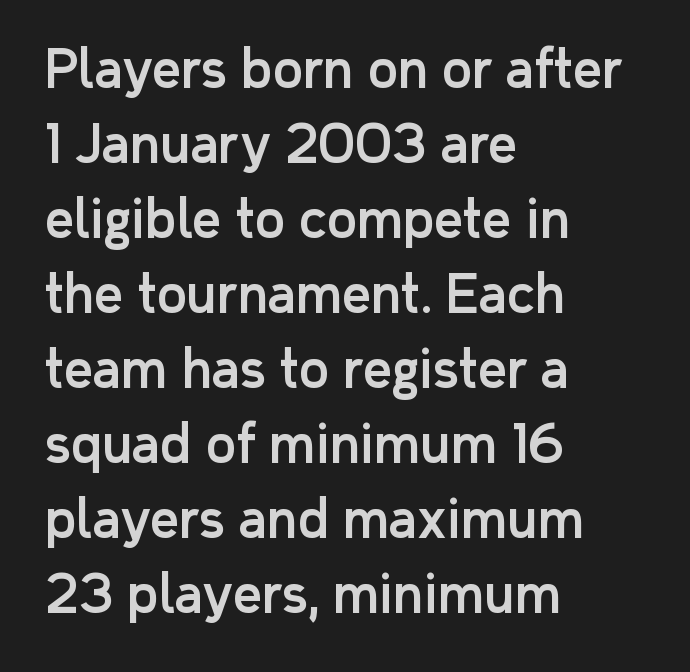
Every row of glyphs begins at an identical x-position on the left. What kind of face is this? One without serifs — a sans. Short note: letters normally spaced. What's the leading like? Ordinary, nothing unusual. The face used here is proportionally spaced, like ordinary book or web type. The specimen reads as upright at a glance.
